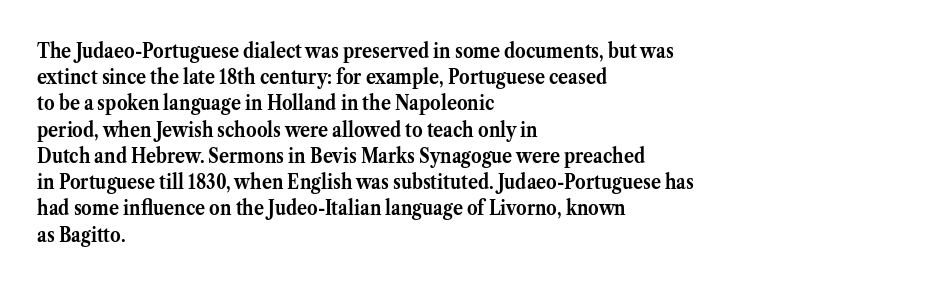
{"italic": "no", "bold": "yes", "underline": "no", "align": "left", "line_spacing": "normal", "line_spacing_ratio": 1.25, "letter_spacing": "normal", "letter_spacing_em": 0.0, "glyph_px": 21}
